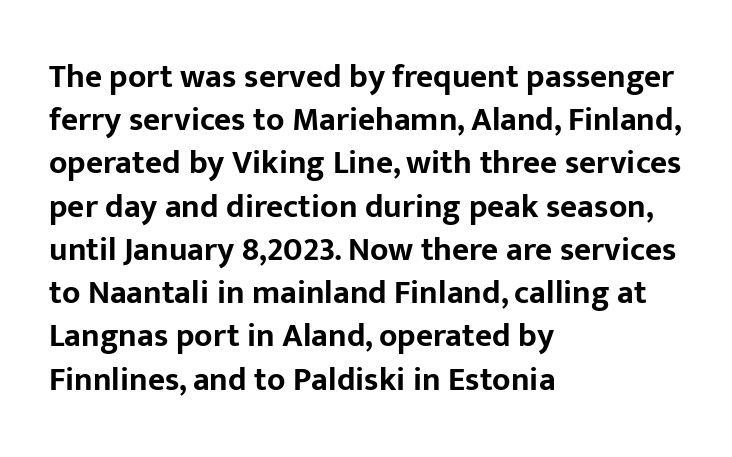
Q: Is the text bold? A: Yes.
Q: Is the text italic (slanted)? A: No, it is upright.
Q: Is the typeface a serif or a sans-serif typeface? A: Sans-serif.
Q: Is the text underlined? A: No.
Q: How is the paragraph aligned? A: Left-aligned.
Q: Is the spacing between letters normal or unusually wide? A: Normal.
Q: Is the spacing between lines tight, normal or loose? A: Normal.
Q: Width (condensed, normal, or wide)? A: Normal.
Q: Stroke contrast? A: Low.
Q: x-height? A: Medium.
Q: Monospaced? A: No.
